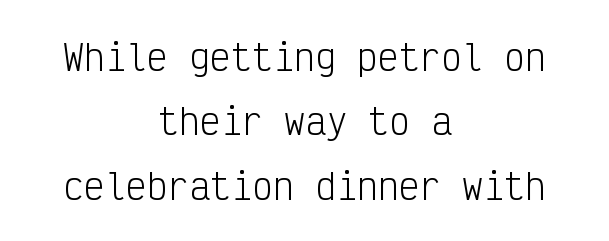
Q: Is the text bold? A: No.
Q: Is the text italic (slanted)? A: No, it is upright.
Q: Is the typeface a serif or a sans-serif typeface? A: Sans-serif.
Q: Is the text underlined? A: No.
Q: How is the paragraph aligned? A: Centered.
Q: Is the spacing between letters normal or unusually wide? A: Normal.
Q: Width (condensed, normal, or wide)? A: Condensed.
Q: Stroke contrast? A: Low.
Q: x-height? A: Medium.
Q: Monospaced? A: Yes.
